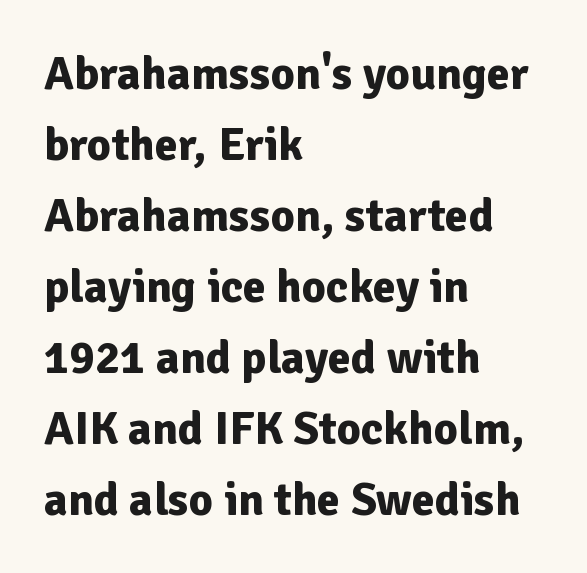
{"serif": "no", "italic": "no", "bold": "yes", "weight": "bold", "width": "normal", "stroke_contrast": "low", "x_height": "medium", "monospaced": "no", "underline": "no", "align": "left", "line_spacing": "normal", "line_spacing_ratio": 1.51, "letter_spacing": "normal", "letter_spacing_em": 0.0, "glyph_px": 47}
